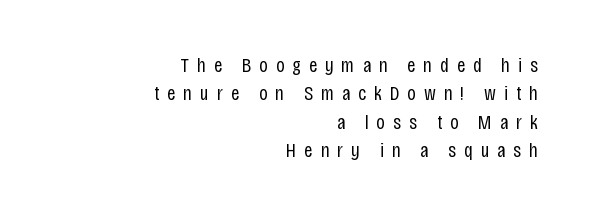
Q: Is the text bold? A: No.
Q: Is the text italic (slanted)? A: No, it is upright.
Q: Is the text underlined? A: No.
Q: How is the paragraph aligned? A: Right-aligned.
Q: Is the spacing between letters normal or unusually wide? A: Unusually wide.
Q: Is the spacing between lines tight, normal or loose? A: Normal.
